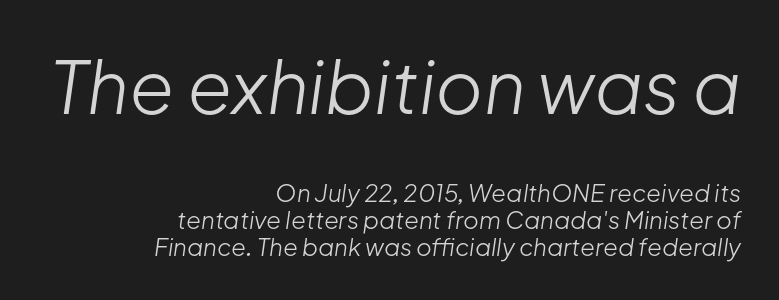
Nothing unusual about the tracking: characters are spaced as the font intends. If you drew a ruler down the right edge, every line would touch it. Type size steps down from the first block to the second. Bold? No — there's no thickening of the strokes. Quick note: italic.
